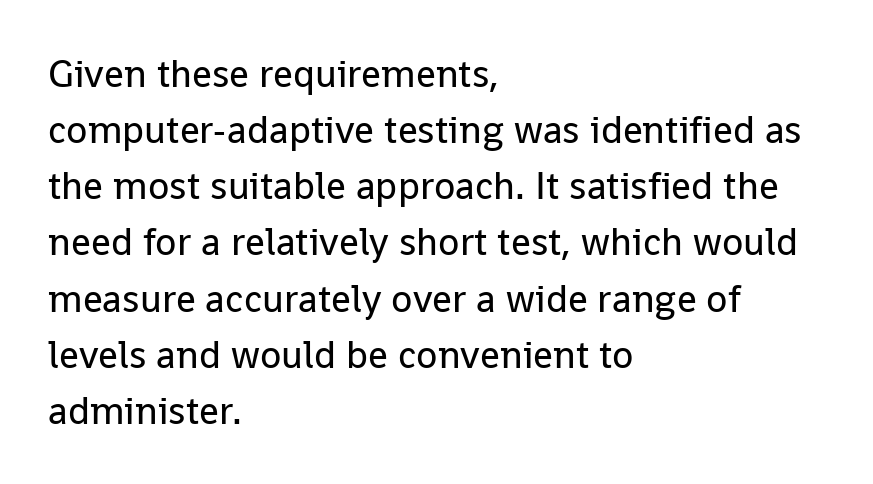
{"serif": "no", "italic": "no", "bold": "no", "weight": "regular", "width": "normal", "stroke_contrast": "low", "x_height": "medium", "monospaced": "no", "underline": "no", "align": "left", "line_spacing": "normal", "line_spacing_ratio": 1.44, "letter_spacing": "normal", "letter_spacing_em": 0.0, "glyph_px": 39}
